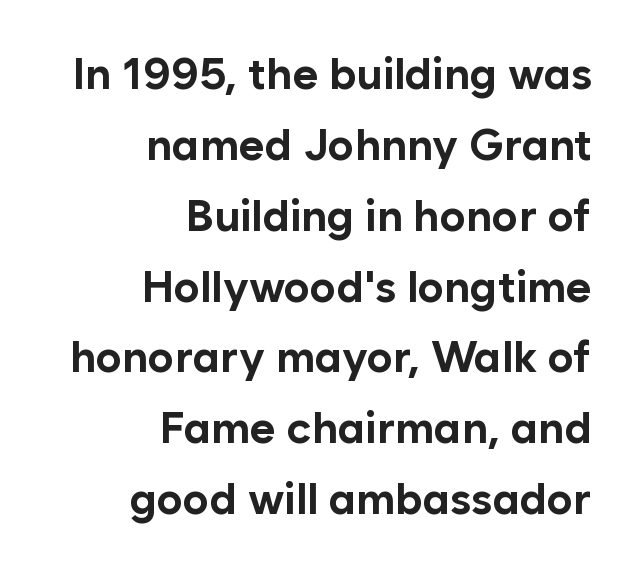
Pretty heavy lettering here — definitely bold. Short note: letters normally spaced. Reading down the column, the eye jumps a familiar distance to each next line. Ascenders rise straight up at ninety degrees.
